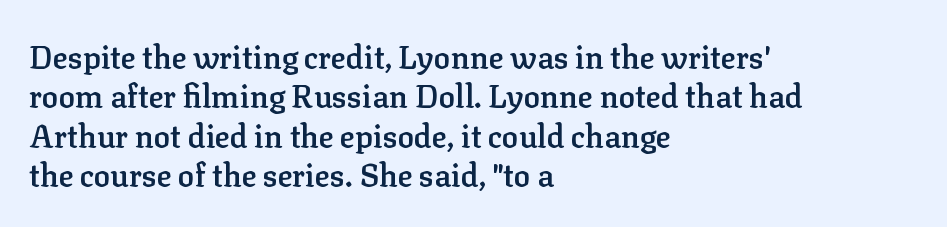
These lines carry some extra weight — a demibold, not a full bold. The designer went with a serif here, giving each stem small feet. Reading down the column, the eye jumps a familiar distance to each next line. When letters stand straight like this, we call the style roman or upright. The glyphs are unaccompanied by any horizontal stroke below them. Line starts are locked; line ends wander.
